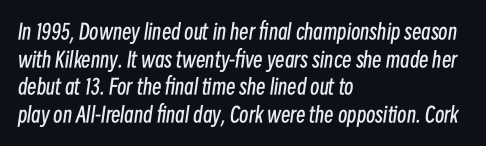
The image shows 21 px text type, italic (leaning right); set left-aligned, normal line spacing (1.32x), normal letter spacing, not underlined.
